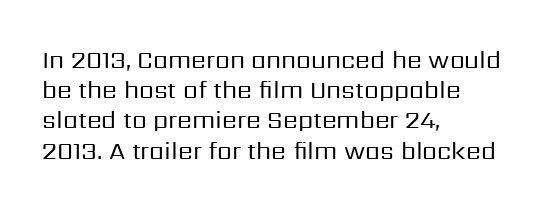
The weight would be labelled regular, book, light, or lighter still. Every stem runs plumb, perpendicular to the baseline. Descender tails drop into unmarked territory. One glance says typical: line gaps are just what's usual.
